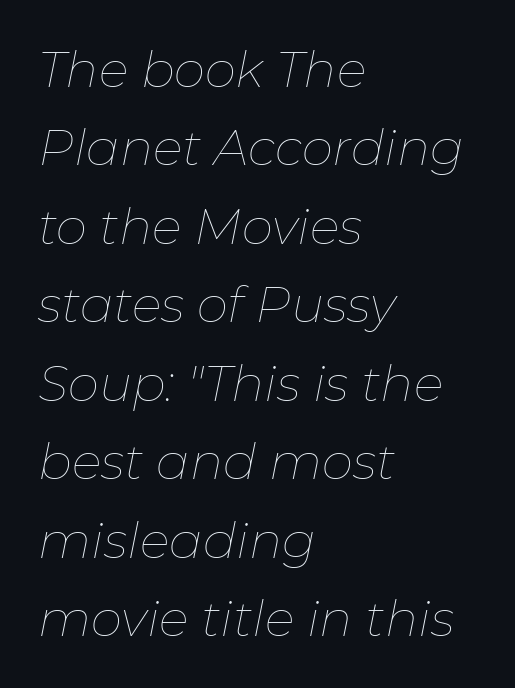
Bold? No — there's no thickening of the strokes. The passage shown is typed in a proportional face where columns would drift. Just letters on the line, the space beneath them empty. An italicized treatment has been applied to the whole sample.
